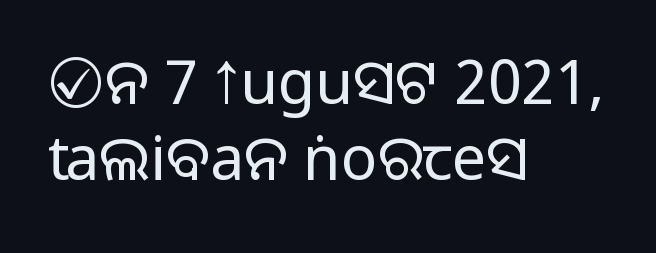
Nobody drew a line under any word here. You could call the tracking neutral — neither tight nor loose. Vertical strokes here are truly vertical. This is sans-serif lettering, the kind often seen on screens and signage.
